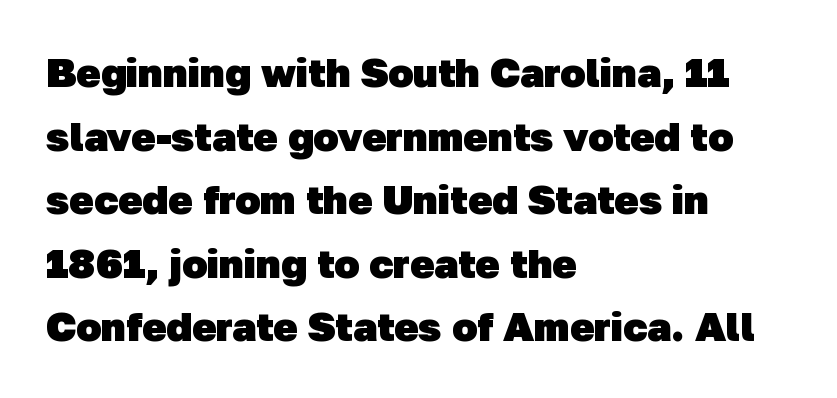
The image shows 41 px heavy sans-serif type; set left-aligned, normal line spacing (1.55x), normal letter spacing, not underlined; low stroke contrast and a medium x-height.
